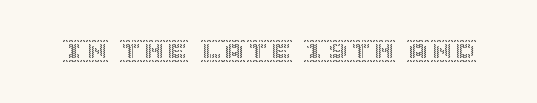
{"italic": "no", "underline": "no", "letter_spacing": "normal", "letter_spacing_em": 0.0, "glyph_px": 23}
